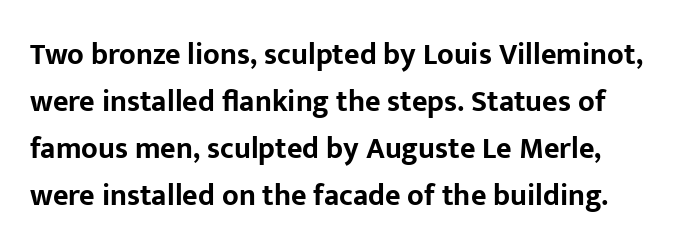
The image shows 30 px bold sans-serif type, upright; set normal line spacing (1.57x), normal letter spacing, not underlined; low stroke contrast and a medium x-height.
